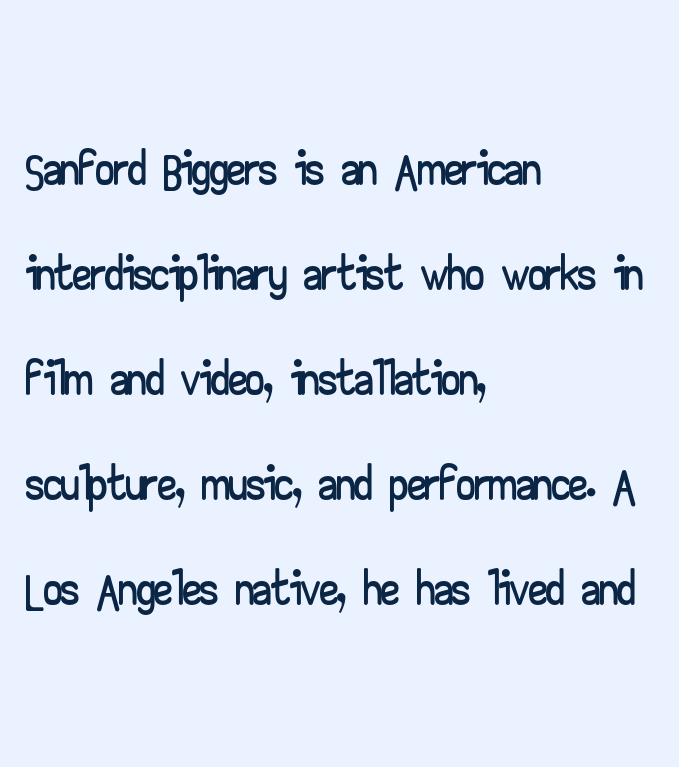
The text block is weighted toward the left margin, trailing off unevenly rightward. The lines sit at an ordinary, default distance from one another. This rendering features lettering with no underline. Nope, no serifs anywhere on these letters.
